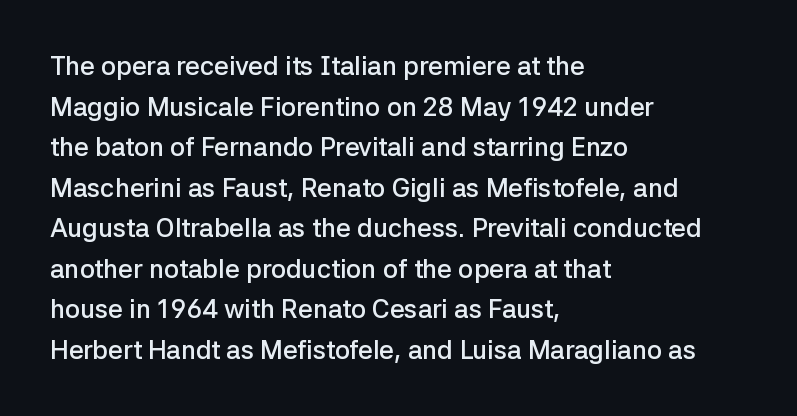
The image shows 26 px text type, upright; set left-aligned, normal line spacing (1.56x), normal letter spacing, not underlined.
